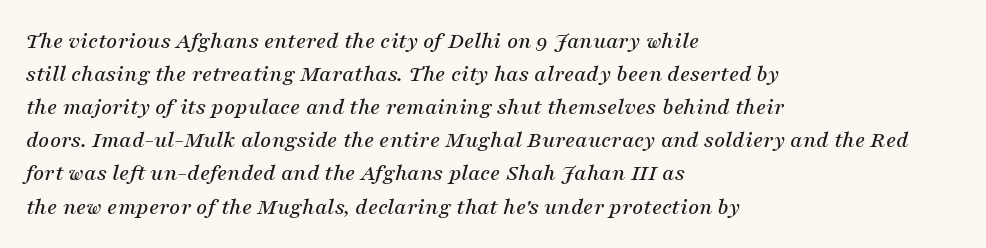
Q: Is the text italic (slanted)? A: Yes, it leans right by about 16 degrees.
Q: Is the text underlined? A: No.
Q: How is the paragraph aligned? A: Left-aligned.
Q: Is the spacing between letters normal or unusually wide? A: Normal.
Q: Is the spacing between lines tight, normal or loose? A: Normal.
